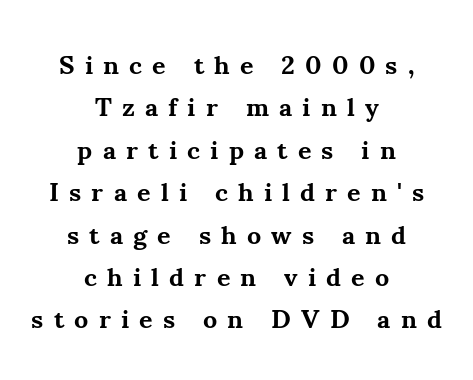
{"italic": "no", "bold": "yes", "underline": "no", "align": "center", "line_spacing": "normal", "line_spacing_ratio": 1.63, "letter_spacing": "wide", "letter_spacing_em": 0.39, "glyph_px": 26}
